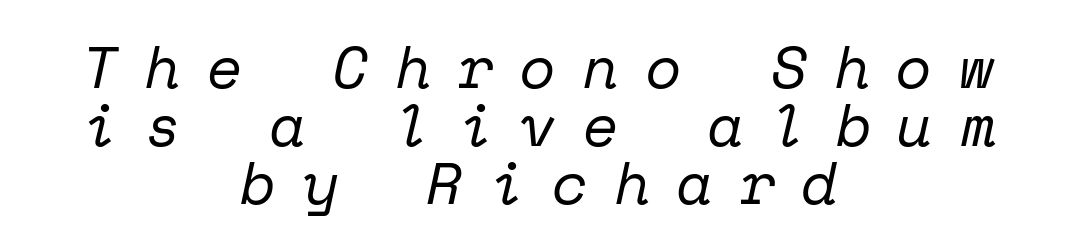
{"serif": "yes", "italic": "yes", "lean": "right", "slant_degrees": 12, "bold": "no", "weight": "regular", "width": "normal", "stroke_contrast": "low", "x_height": "medium", "monospaced": "yes", "underline": "no", "align": "center", "line_spacing": "tight", "line_spacing_ratio": 0.98, "letter_spacing": "wide", "letter_spacing_em": 0.45, "glyph_px": 59}
